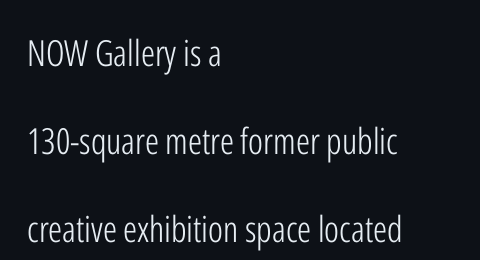
Character widths vary here, with narrow letters taking less room than wide ones. Horizontal alignment here is leftward, the default for most running prose. Anything drawn beneath the words? Only blank space. Inter-character spacing is left at the font's built-in metrics. The lines are spread far apart with generous leading. This sample uses a sans-serif face.
